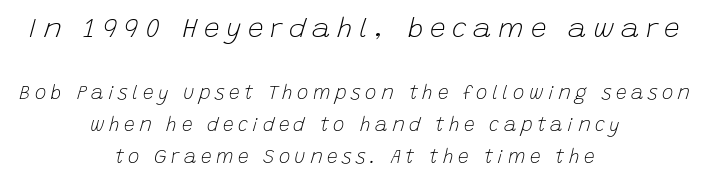
{"italic": "yes", "lean": "right", "slant_degrees": 15, "bold": "no", "weight": "light", "width": "normal", "stroke_contrast": "low", "x_height": "large", "monospaced": "no", "underline": "no", "align": "center", "line_spacing": "normal", "line_spacing_ratio": 1.68, "letter_spacing": "wide", "letter_spacing_em": 0.24, "larger_block": "first", "size_ratio": 1.47, "glyph_px": 28}
